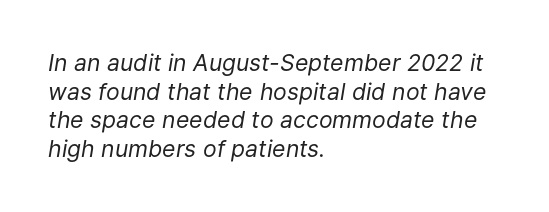
The image shows 23 px text type, italic (leaning right); set left-aligned, normal line spacing (1.25x), normal letter spacing, not underlined.
